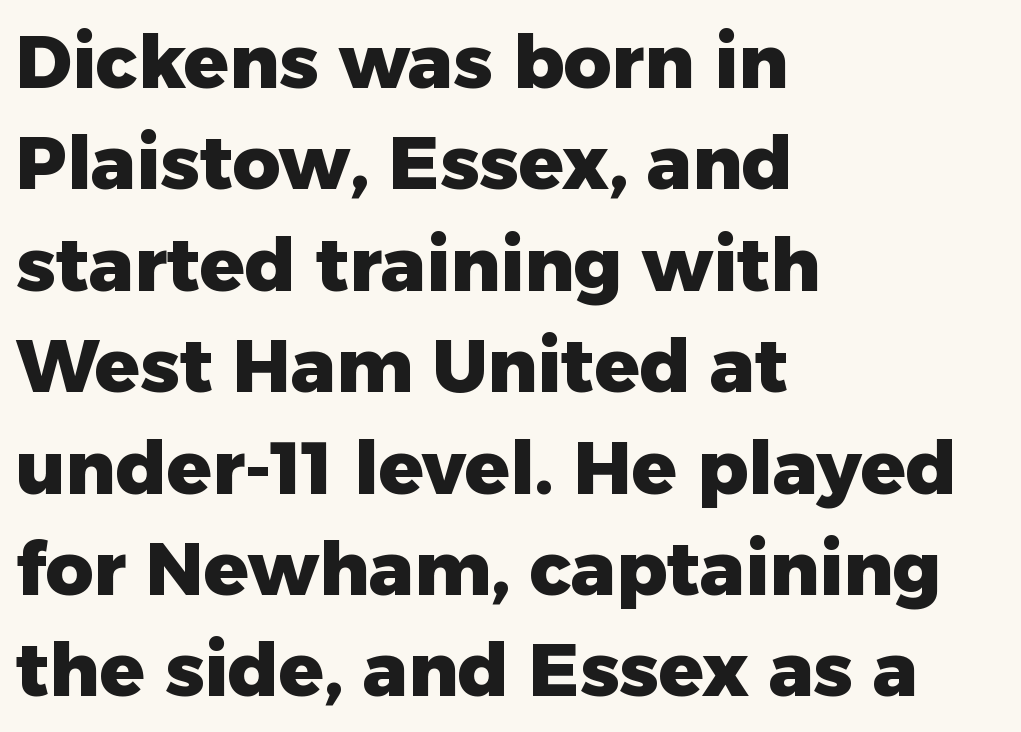
{"serif": "no", "italic": "no", "bold": "yes", "weight": "heavy", "width": "normal", "stroke_contrast": "low", "x_height": "medium", "monospaced": "no", "underline": "no", "align": "left", "line_spacing": "normal", "line_spacing_ratio": 1.37, "letter_spacing": "normal", "letter_spacing_em": 0.0, "glyph_px": 74}
